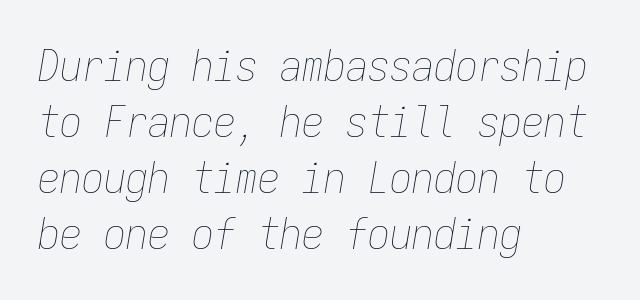
Q: Is the text bold? A: No.
Q: Is the text italic (slanted)? A: Yes, it leans right by about 9 degrees.
Q: Is the text underlined? A: No.
Q: How is the paragraph aligned? A: Left-aligned.
Q: Is the spacing between letters normal or unusually wide? A: Normal.
Q: Is the spacing between lines tight, normal or loose? A: Normal.
Q: Width (condensed, normal, or wide)? A: Condensed.
Q: Stroke contrast? A: Low.
Q: x-height? A: Medium.
Q: Monospaced? A: Yes.
